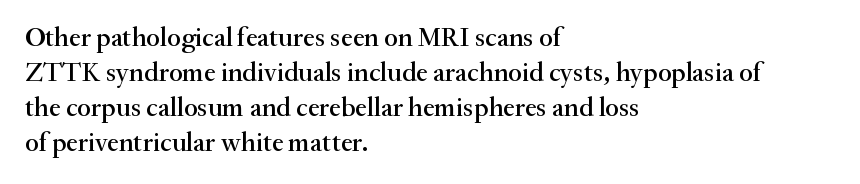
In CSS terms this would be text-align: left. Does the lettering tilt? It doesn't — this is upright. The strip under each line holds only bare page. Each word holds together tightly as a unit, with standard inter-letter gaps. These lines sit exactly where default settings would place them.
